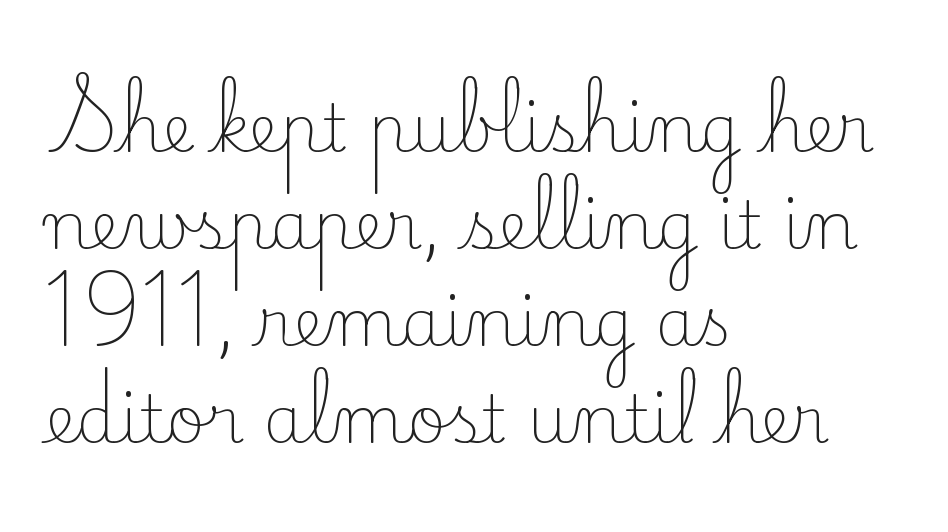
{"serif": "yes", "italic": "no", "bold": "no", "weight": "light", "width": "normal", "stroke_contrast": "low", "x_height": "small", "monospaced": "no", "underline": "no", "align": "left", "line_spacing": "normal", "line_spacing_ratio": 1.47, "letter_spacing": "normal", "letter_spacing_em": 0.0, "glyph_px": 66}
